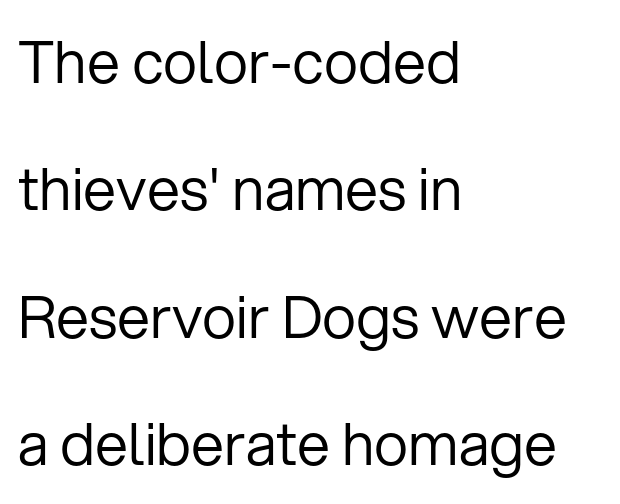
Beneath every word, the page is bare. A quiet, ordinary-to-light weight characterises the typeface. Every stem runs plumb, perpendicular to the baseline. The setting favours the left margin, as ordinary paragraphs usually do. Does the leading feel generous? Absolutely, it's lavish. The passage shown is typed in a proportional face where columns would drift.
